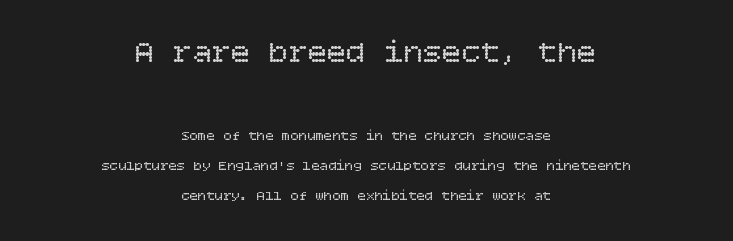
The image shows 32 px regular-weight type, upright; set centered, loose line spacing (2.12x), normal letter spacing, not underlined; the first (top) block is 2.29x larger; low stroke contrast and a large x-height.
